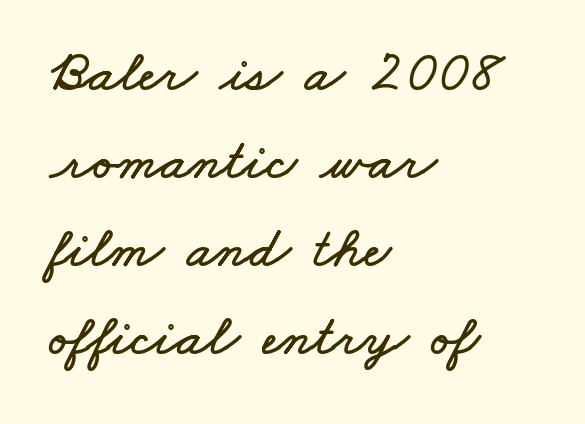
The image shows 58 px wide type; set left-aligned, normal line spacing (1.52x), normal letter spacing, not underlined; low stroke contrast and a small x-height.
